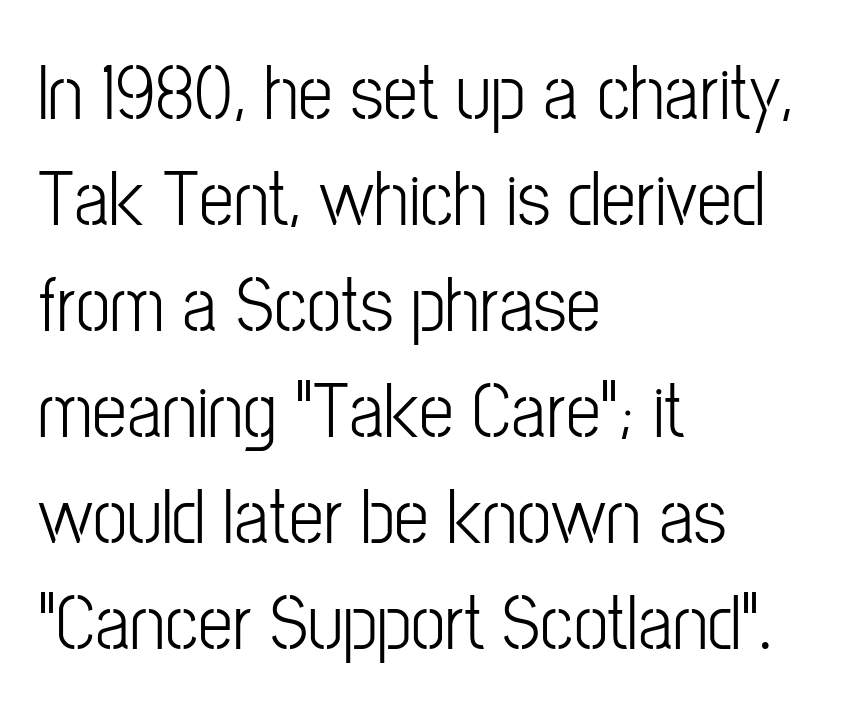
The image shows 78 px light, condensed sans-serif type, upright; set left-aligned, normal line spacing (1.36x), normal letter spacing, not underlined; low stroke contrast and a medium x-height.
